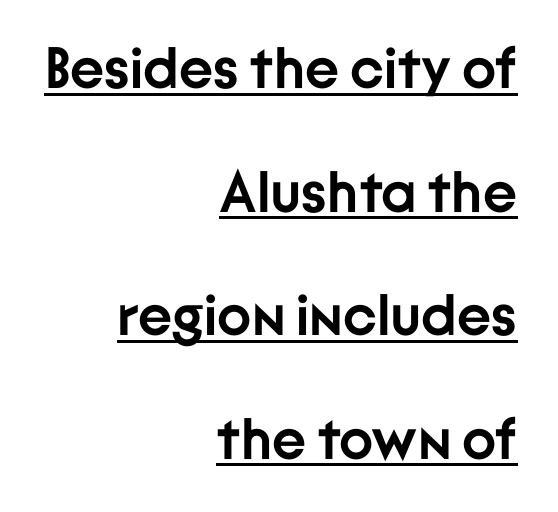
Q: Is the text bold? A: Yes.
Q: Is the text italic (slanted)? A: No, it is upright.
Q: Is the typeface a serif or a sans-serif typeface? A: Sans-serif.
Q: Is the text underlined? A: Yes.
Q: How is the paragraph aligned? A: Right-aligned.
Q: Is the spacing between letters normal or unusually wide? A: Normal.
Q: Is the spacing between lines tight, normal or loose? A: Loose.
Q: Width (condensed, normal, or wide)? A: Normal.
Q: Stroke contrast? A: Low.
Q: x-height? A: Medium.
Q: Monospaced? A: No.
